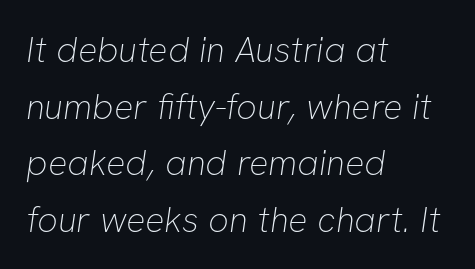
The image shows 36 px thin sans-serif type; set left-aligned, normal line spacing (1.57x), normal letter spacing, not underlined; low stroke contrast and a medium x-height.
